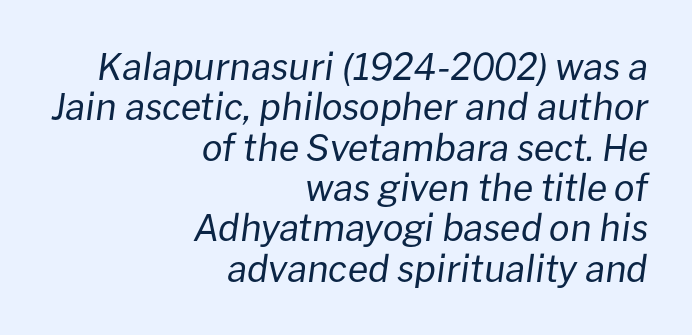
{"italic": "yes", "lean": "right", "slant_degrees": 8, "bold": "no", "weight": "regular", "width": "normal", "stroke_contrast": "low", "x_height": "medium", "monospaced": "no", "underline": "no", "align": "right", "line_spacing": "tight", "line_spacing_ratio": 1.09, "letter_spacing": "normal", "letter_spacing_em": 0.0, "glyph_px": 37}
